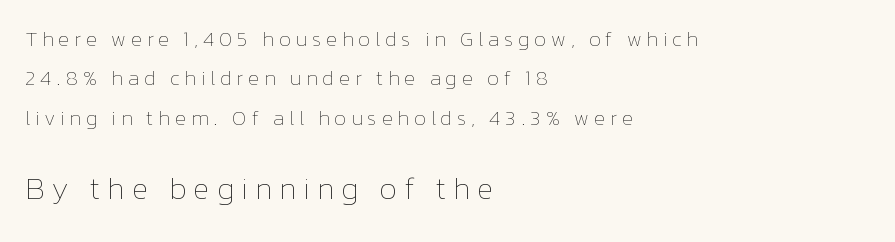
Q: Is the text bold? A: No.
Q: Is the text italic (slanted)? A: No, it is upright.
Q: Is the text underlined? A: No.
Q: How is the paragraph aligned? A: Left-aligned.
Q: Is the spacing between letters normal or unusually wide? A: Unusually wide.
Q: Which block of text is set in a larger size, the first (top) or the second (bottom)? A: The second (bottom) one.
Q: Width (condensed, normal, or wide)? A: Normal.
Q: Stroke contrast? A: Low.
Q: x-height? A: Medium.
Q: Monospaced? A: No.
